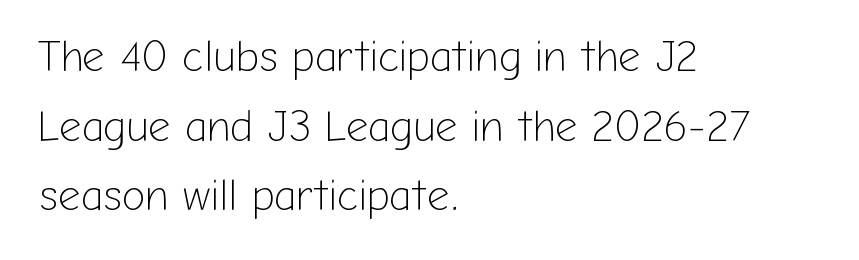
The image shows 44 px light sans-serif type, upright; set left-aligned, normal line spacing (1.58x), normal letter spacing, not underlined; low stroke contrast and a medium x-height.
